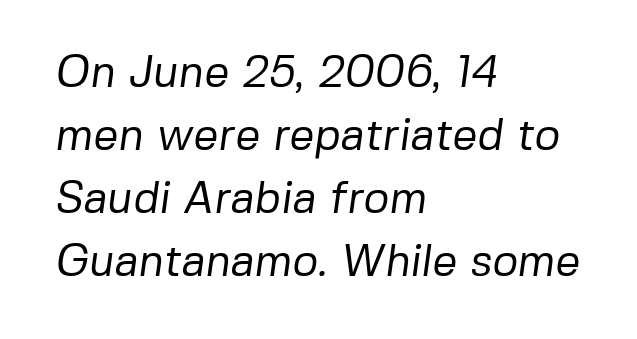
The image shows 44 px regular-weight sans-serif type; set left-aligned, normal line spacing (1.43x), normal letter spacing, not underlined; low stroke contrast and a medium x-height.
